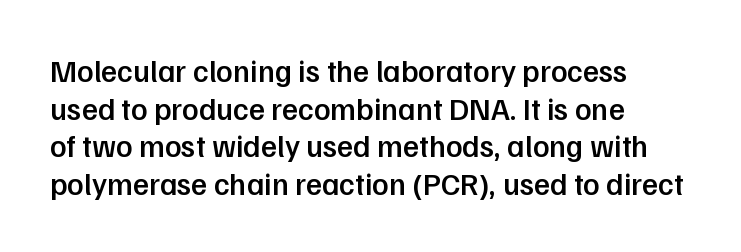
Compared with typical body copy, the letter spacing here is the same. The letters advance in unequal steps, a hallmark of proportional type. The typography opts for an upright posture over an oblique one. A clean baseline with only descenders dipping below it. A bit beefed up — I'd call it semibold rather than bold. Does the type have serifs? No, each stem ends abruptly.
